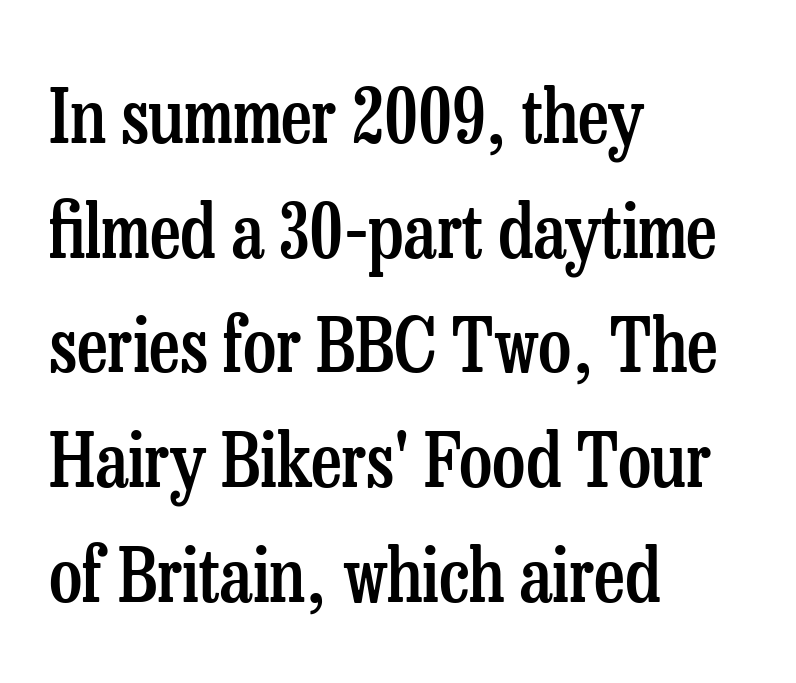
{"serif": "yes", "italic": "no", "bold": "semi", "weight": "semibold", "width": "condensed", "stroke_contrast": "low", "x_height": "medium", "monospaced": "no", "underline": "no", "align": "left", "line_spacing": "normal", "line_spacing_ratio": 1.53, "letter_spacing": "normal", "letter_spacing_em": 0.0, "glyph_px": 75}
